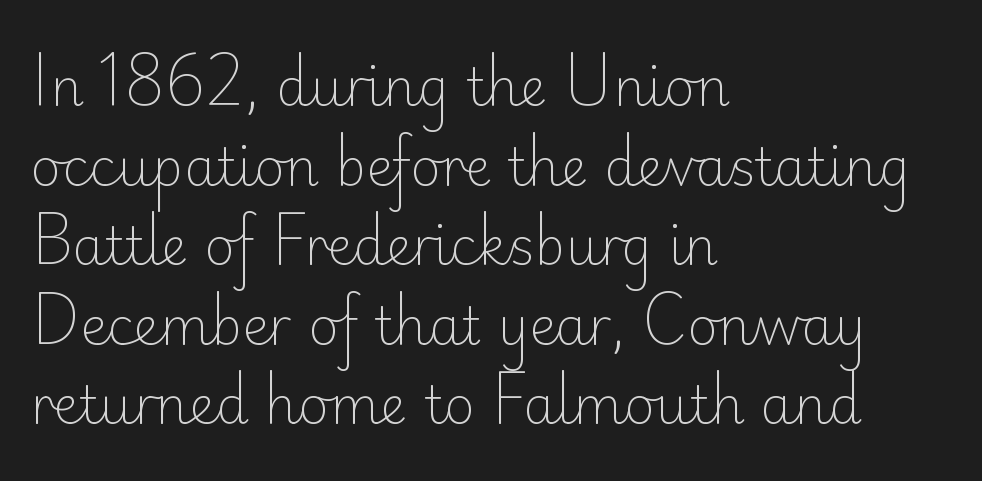
Q: Is the text bold? A: No.
Q: Is the text italic (slanted)? A: No, it is upright.
Q: Is the typeface a serif or a sans-serif typeface? A: Sans-serif.
Q: Is the text underlined? A: No.
Q: How is the paragraph aligned? A: Left-aligned.
Q: Is the spacing between letters normal or unusually wide? A: Normal.
Q: Is the spacing between lines tight, normal or loose? A: Normal.
Q: Width (condensed, normal, or wide)? A: Normal.
Q: Stroke contrast? A: Low.
Q: x-height? A: Small.
Q: Monospaced? A: No.
